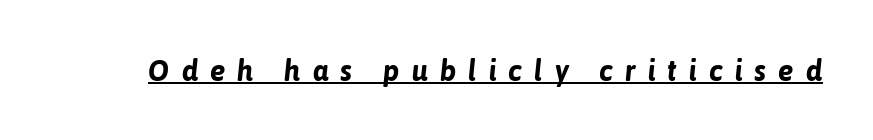
{"italic": "yes", "lean": "right", "slant_degrees": 6, "bold": "yes", "weight": "bold", "width": "normal", "stroke_contrast": "low", "x_height": "medium", "monospaced": "no", "underline": "yes", "letter_spacing": "wide", "letter_spacing_em": 0.41, "glyph_px": 29}
